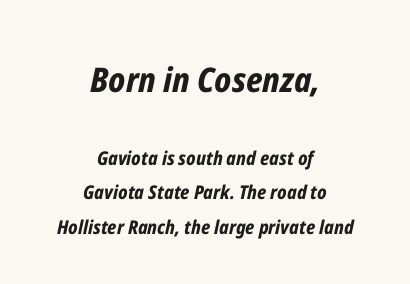
{"italic": "yes", "lean": "right", "slant_degrees": 12, "bold": "yes", "weight": "bold", "width": "condensed", "stroke_contrast": "low", "x_height": "medium", "monospaced": "no", "underline": "no", "align": "center", "line_spacing_ratio": 1.81, "letter_spacing": "normal", "letter_spacing_em": 0.0, "larger_block": "first", "size_ratio": 1.79, "glyph_px": 34}
